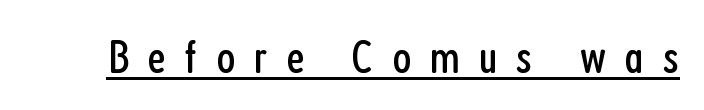
Q: Is the text bold? A: No.
Q: Is the text italic (slanted)? A: No, it is upright.
Q: Is the typeface a serif or a sans-serif typeface? A: Sans-serif.
Q: Is the text underlined? A: Yes.
Q: Is the spacing between letters normal or unusually wide? A: Unusually wide.
Q: Width (condensed, normal, or wide)? A: Condensed.
Q: Stroke contrast? A: Low.
Q: x-height? A: Medium.
Q: Monospaced? A: No.
